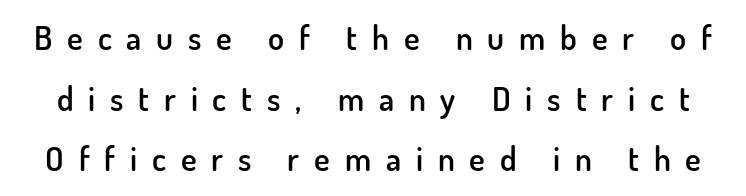
The image shows 33 px semibold sans-serif type, upright; set line spacing 1.84x, unusually wide letter spacing (+0.45 em), not underlined; low stroke contrast and a small x-height.
